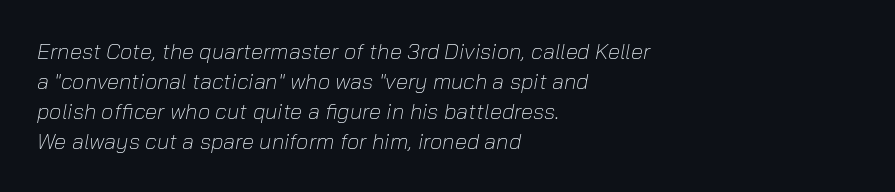
Q: Is the text bold? A: No.
Q: Is the text italic (slanted)? A: Yes, it leans right by about 10 degrees.
Q: Is the text underlined? A: No.
Q: How is the paragraph aligned? A: Left-aligned.
Q: Is the spacing between letters normal or unusually wide? A: Normal.
Q: Is the spacing between lines tight, normal or loose? A: Normal.
